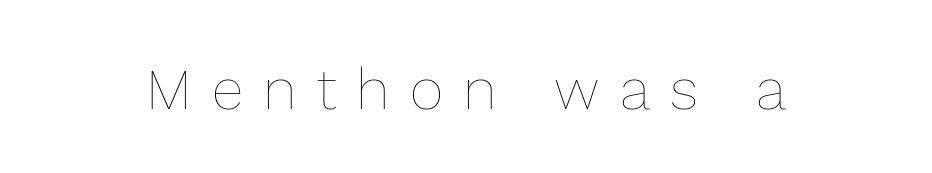
{"italic": "no", "bold": "no", "weight": "thin", "width": "normal", "x_height": "medium", "monospaced": "no", "underline": "no", "letter_spacing": "wide", "letter_spacing_em": 0.35, "glyph_px": 58}
